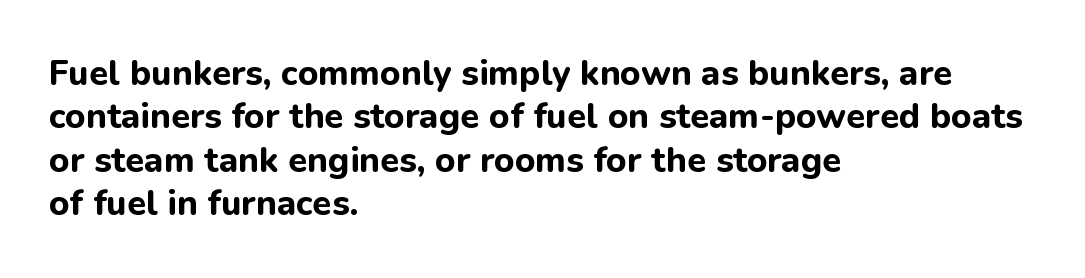
The image shows 35 px bold sans-serif type, upright; set left-aligned, line spacing 1.24x, normal letter spacing, not underlined; low stroke contrast and a medium x-height.
